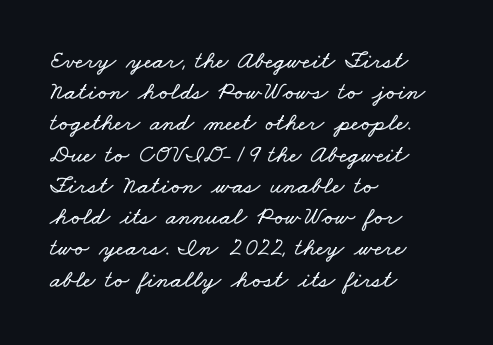
{"underline": "no", "align": "left", "line_spacing": "normal", "line_spacing_ratio": 1.25, "letter_spacing": "normal", "letter_spacing_em": 0.0, "glyph_px": 25}
